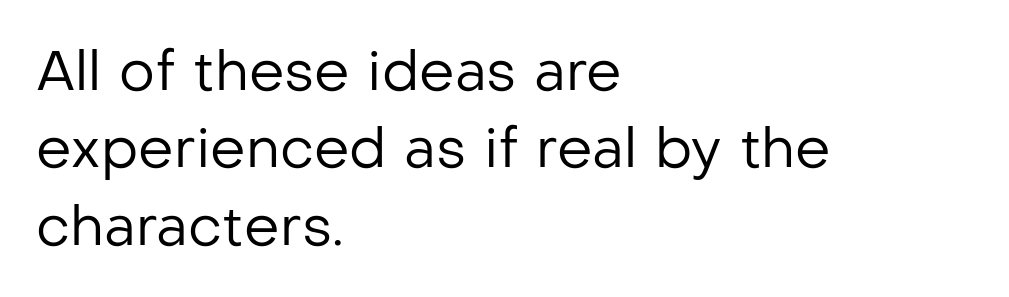
{"serif": "no", "italic": "no", "bold": "no", "weight": "regular", "width": "normal", "stroke_contrast": "low", "x_height": "medium", "monospaced": "no", "underline": "no", "align": "left", "line_spacing": "normal", "line_spacing_ratio": 1.38, "letter_spacing": "normal", "letter_spacing_em": 0.0, "glyph_px": 56}
